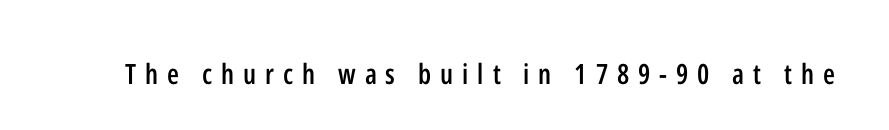
{"serif": "no", "italic": "no", "bold": "semi", "weight": "semibold", "width": "condensed", "stroke_contrast": "low", "x_height": "medium", "monospaced": "no", "underline": "no", "letter_spacing": "wide", "letter_spacing_em": 0.32, "glyph_px": 28}
